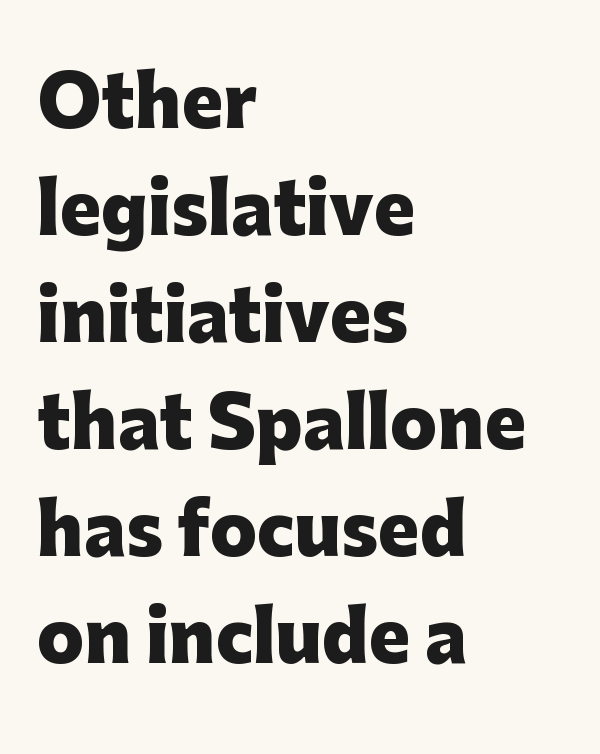
Vertically, the passage feels balanced, rows spaced as you'd expect. Just letters on the line, the space beneath them empty. Short note: letters normally spaced. These lines are rendered in a variable-pitch font. In terms of letterform style, serifs are entirely absent. Notice how the passage keeps a crisp vertical edge on the left only.
